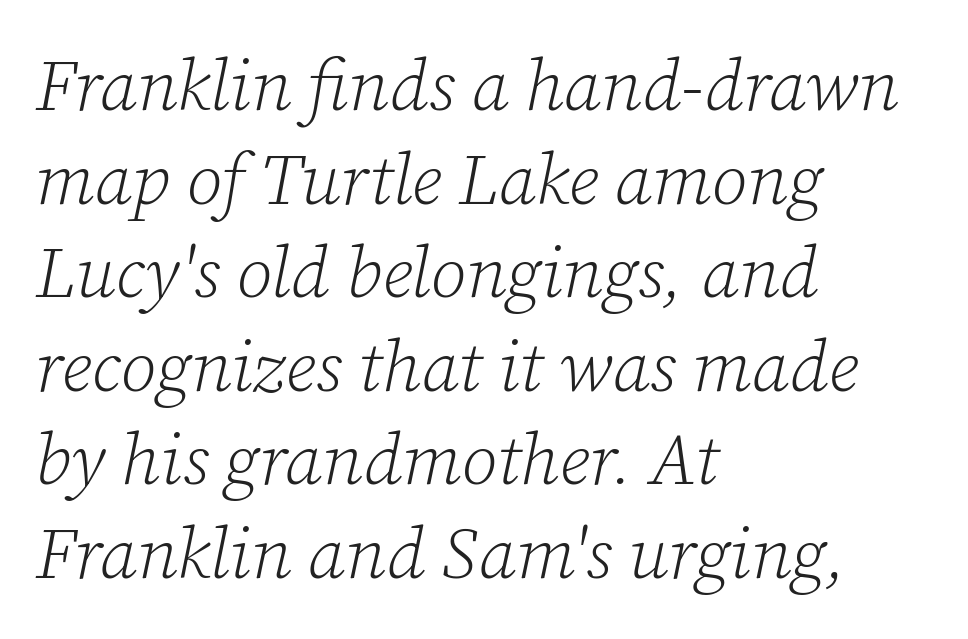
The image shows 72 px light serif type, italic (leaning right); set left-aligned, normal line spacing (1.3x), normal letter spacing, not underlined; low stroke contrast and a medium x-height.
